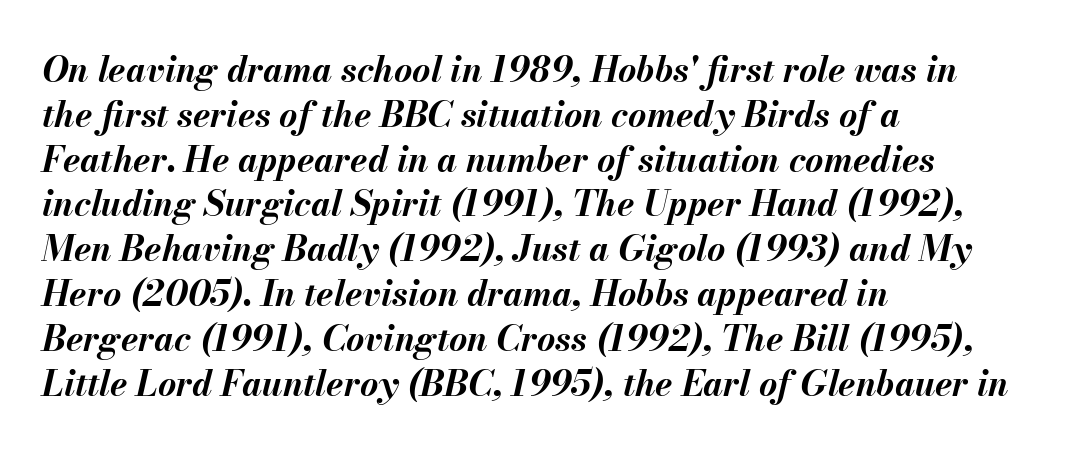
The horizontal fit of the characters is conventional and even. The block of text has a typical density, with ordinary space between rows. Plenty of ink on the page — the face is bold. Compared with a centered layout, this one pins lines to the left instead. Think of a printed novel: that variable character pitch is what you see here.
